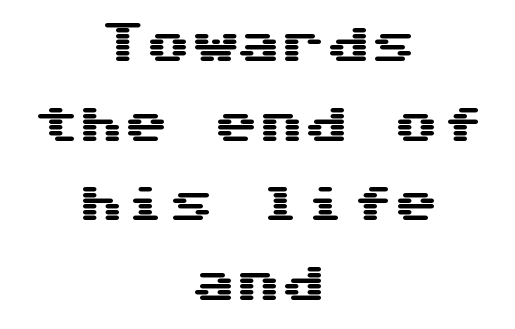
{"serif": "no", "italic": "no", "width": "wide", "stroke_contrast": "medium", "x_height": "medium", "underline": "no", "align": "center", "line_spacing_ratio": 1.77, "letter_spacing": "normal", "letter_spacing_em": 0.0, "glyph_px": 45}
